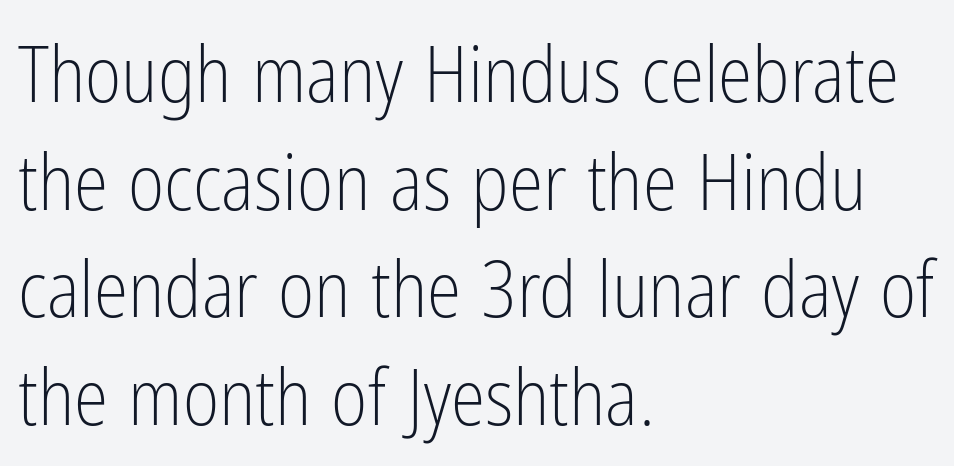
Q: Is the text bold? A: No.
Q: Is the text italic (slanted)? A: No, it is upright.
Q: Is the typeface a serif or a sans-serif typeface? A: Sans-serif.
Q: Is the text underlined? A: No.
Q: How is the paragraph aligned? A: Left-aligned.
Q: Is the spacing between letters normal or unusually wide? A: Normal.
Q: Is the spacing between lines tight, normal or loose? A: Normal.
Q: Width (condensed, normal, or wide)? A: Condensed.
Q: Stroke contrast? A: Low.
Q: x-height? A: Medium.
Q: Monospaced? A: No.
